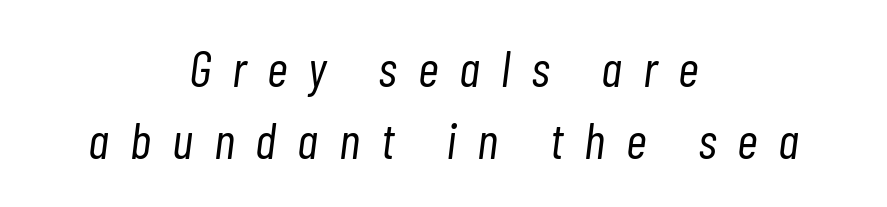
Check the space under the baseline: it is left empty. Glyph-to-glyph distance is far greater than everyday printed text. The passage shown leans; its letterforms are oblique. Think of a printed novel: that variable character pitch is what you see here. Heft: none added — not bold.
